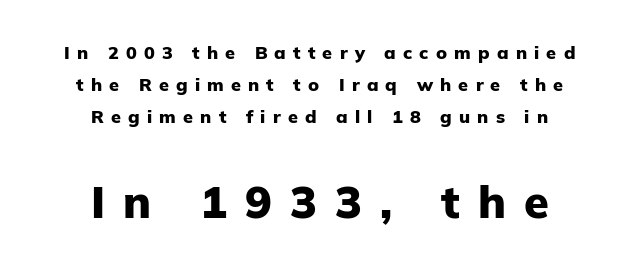
{"serif": "no", "italic": "no", "bold": "yes", "weight": "heavy", "width": "normal", "stroke_contrast": "low", "x_height": "medium", "monospaced": "no", "underline": "no", "align": "center", "line_spacing_ratio": 1.77, "letter_spacing": "wide", "letter_spacing_em": 0.4, "larger_block": "second", "size_ratio": 2.5, "glyph_px": 45}
